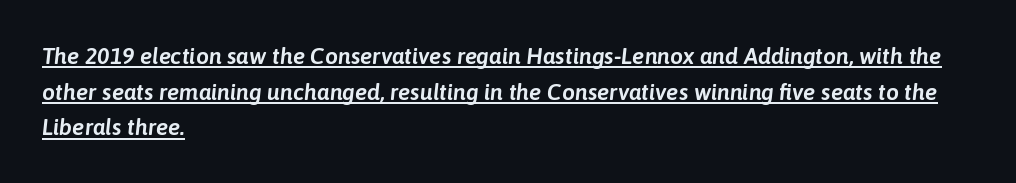
The image shows 23 px text type, italic (leaning right); set left-aligned, normal line spacing (1.55x), normal letter spacing, underlined.
